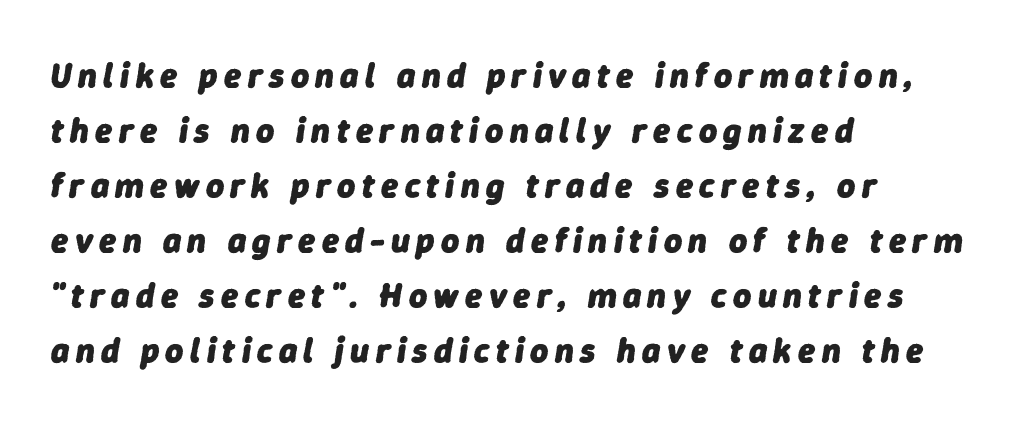
{"italic": "yes", "lean": "right", "slant_degrees": 9, "bold": "yes", "weight": "heavy", "width": "normal", "stroke_contrast": "low", "x_height": "medium", "monospaced": "no", "underline": "no", "align": "left", "line_spacing": "normal", "line_spacing_ratio": 1.57, "glyph_px": 35}
